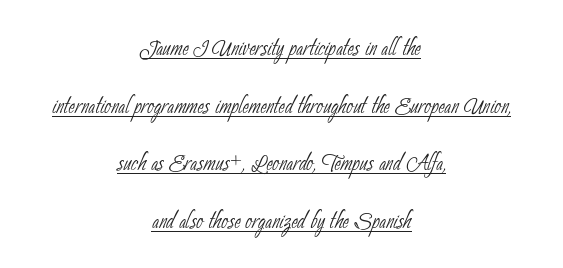
The image shows 30 px thin, condensed sans-serif type; set centered, loose line spacing (1.92x), normal letter spacing, underlined; low stroke contrast and a small x-height.
